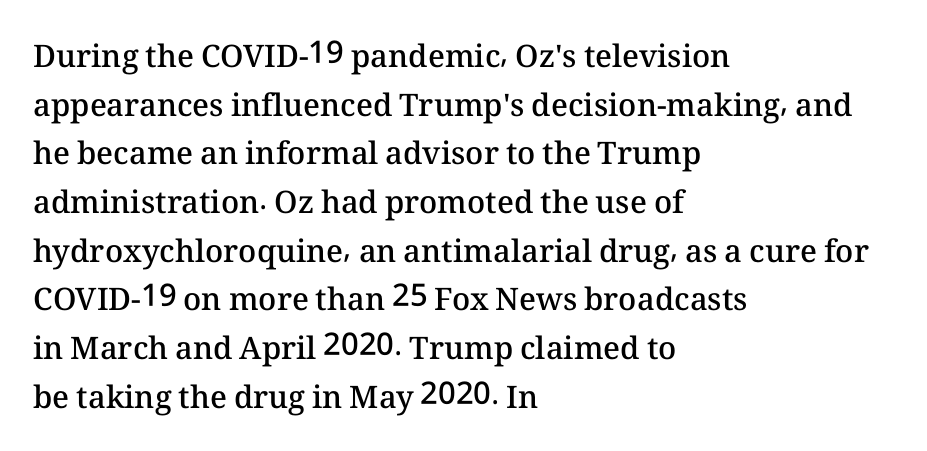
These lines are rendered in a variable-pitch font. Teacher's note: observe the even left margin — that is flush-left alignment. The passage shown is not underscored anywhere. Horizontal bands of white between lines are of average thickness.
